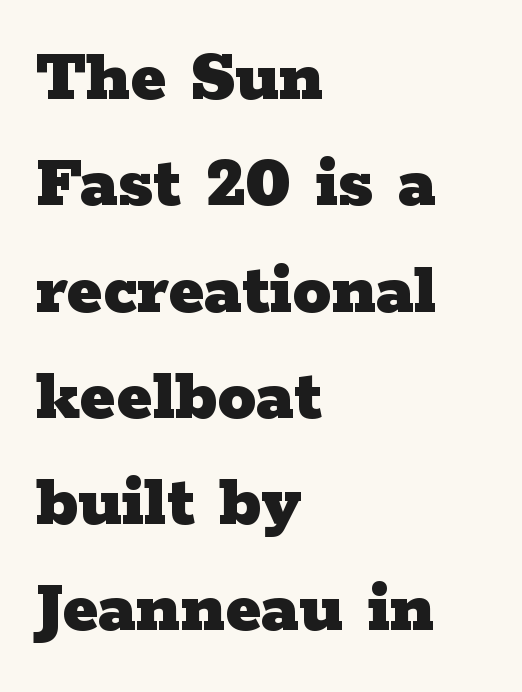
{"serif": "yes", "italic": "no", "bold": "yes", "weight": "heavy", "width": "wide", "stroke_contrast": "low", "x_height": "medium", "monospaced": "no", "underline": "no", "align": "left", "line_spacing": "normal", "line_spacing_ratio": 1.38, "letter_spacing": "normal", "letter_spacing_em": 0.0, "glyph_px": 77}
